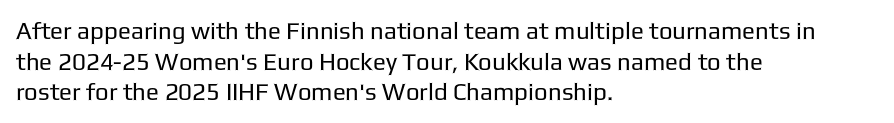
Q: Is the text bold? A: No.
Q: Is the text italic (slanted)? A: No, it is upright.
Q: Is the text underlined? A: No.
Q: How is the paragraph aligned? A: Left-aligned.
Q: Is the spacing between letters normal or unusually wide? A: Normal.
Q: Is the spacing between lines tight, normal or loose? A: Normal.
